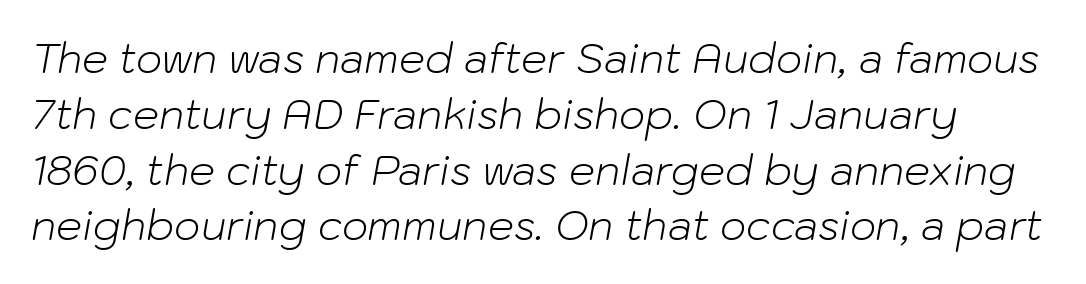
Q: Is the text bold? A: No.
Q: Is the text italic (slanted)? A: Yes, it leans right by about 10 degrees.
Q: Is the text underlined? A: No.
Q: Is the spacing between letters normal or unusually wide? A: Normal.
Q: Is the spacing between lines tight, normal or loose? A: Normal.
Q: Width (condensed, normal, or wide)? A: Normal.
Q: Stroke contrast? A: Low.
Q: x-height? A: Medium.
Q: Monospaced? A: No.
